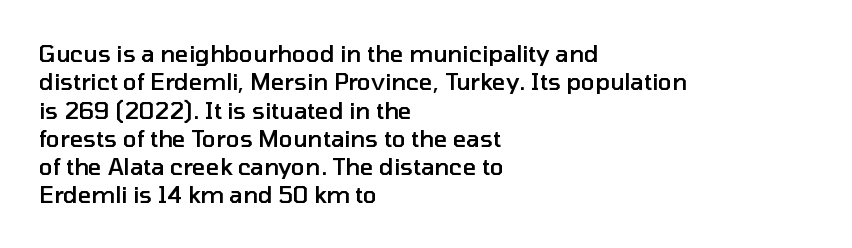
The image shows 23 px text type, upright; set left-aligned, line spacing 1.23x, normal letter spacing, not underlined.
